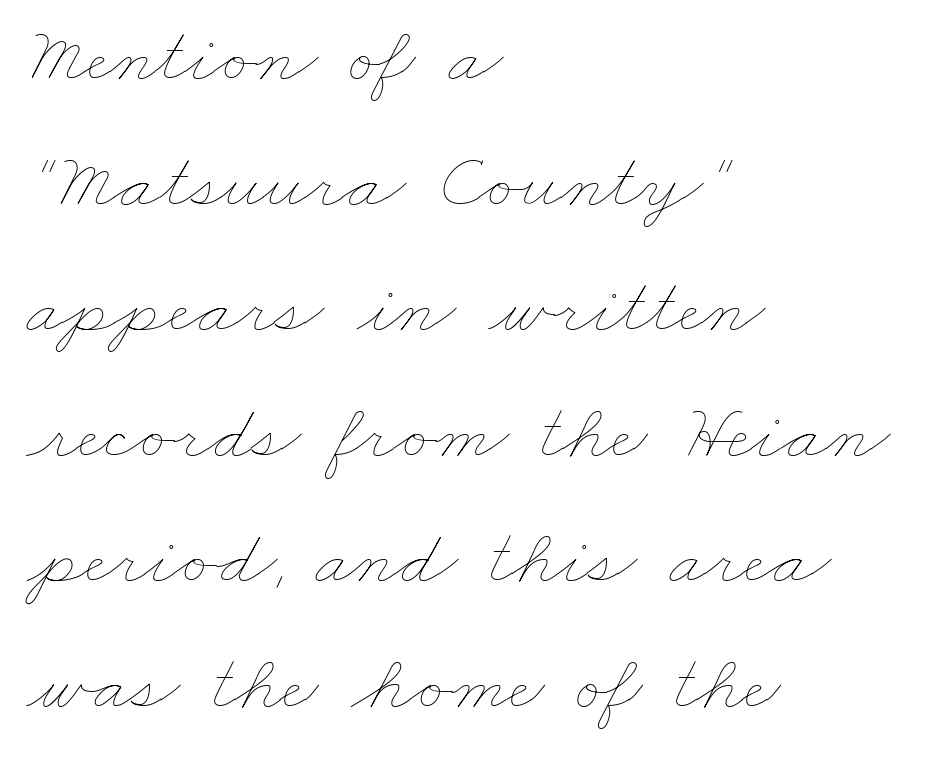
The image shows 80 px thin, wide type; set left-aligned, normal line spacing (1.57x), normal letter spacing, not underlined; low stroke contrast and a small x-height.
